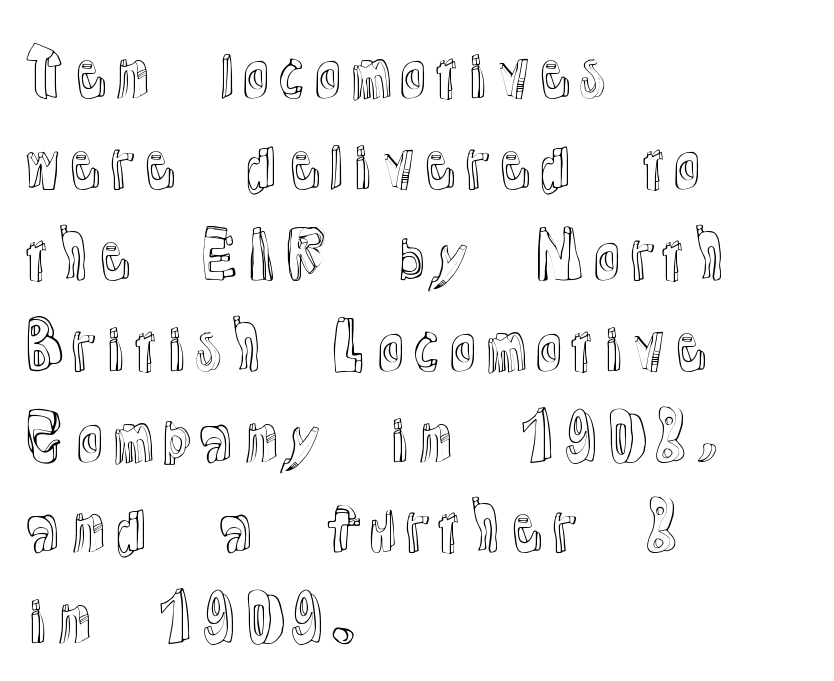
{"italic": "no", "width": "normal", "x_height": "medium", "monospaced": "no", "underline": "no", "align": "left", "line_spacing": "normal", "line_spacing_ratio": 1.49, "letter_spacing": "normal", "letter_spacing_em": 0.0, "glyph_px": 61}
